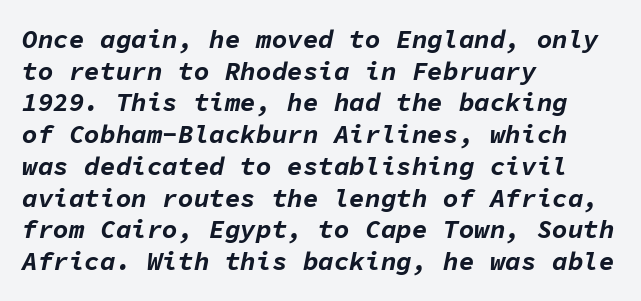
{"italic": "yes", "lean": "right", "slant_degrees": 11, "bold": "yes", "underline": "no", "align": "left", "line_spacing_ratio": 1.22, "letter_spacing": "normal", "letter_spacing_em": 0.0, "glyph_px": 26}
